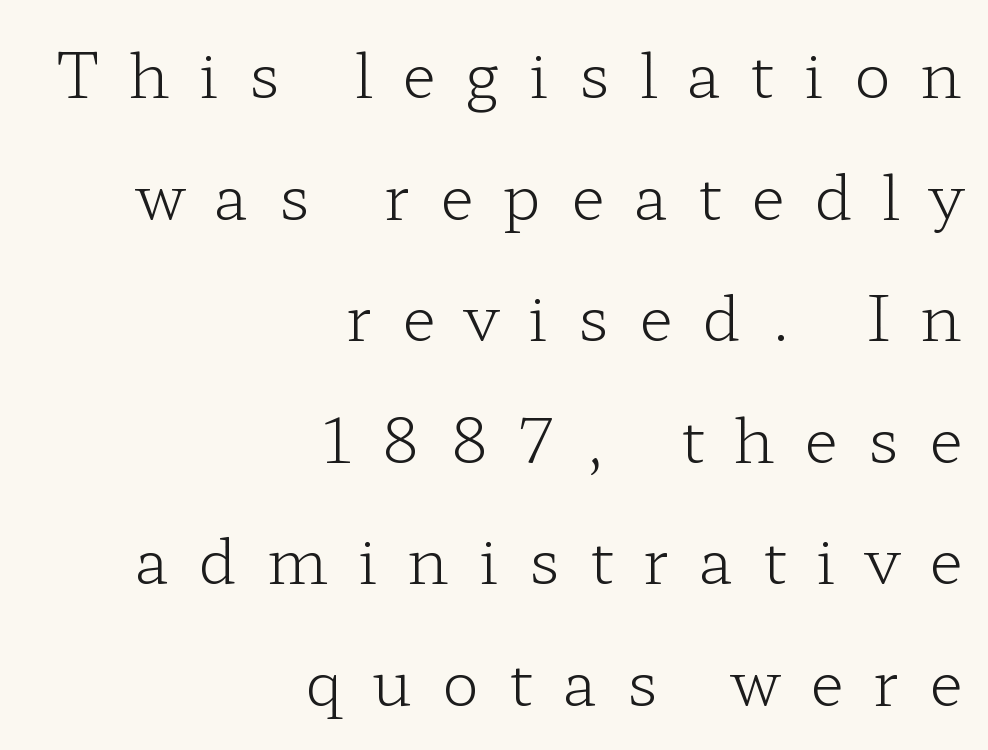
{"serif": "yes", "italic": "no", "bold": "no", "weight": "light", "width": "wide", "stroke_contrast": "low", "x_height": "medium", "monospaced": "no", "underline": "no", "align": "right", "line_spacing": "loose", "line_spacing_ratio": 1.96, "letter_spacing": "wide", "letter_spacing_em": 0.48, "glyph_px": 62}
